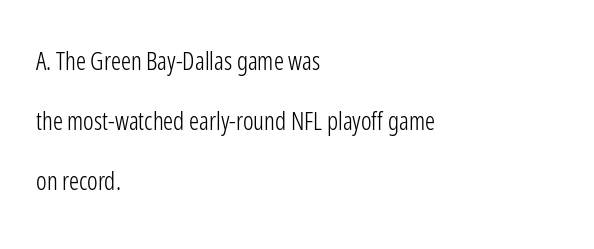
Q: Is the text bold? A: No.
Q: Is the text italic (slanted)? A: No, it is upright.
Q: Is the text underlined? A: No.
Q: How is the paragraph aligned? A: Left-aligned.
Q: Is the spacing between letters normal or unusually wide? A: Normal.
Q: Is the spacing between lines tight, normal or loose? A: Loose.
